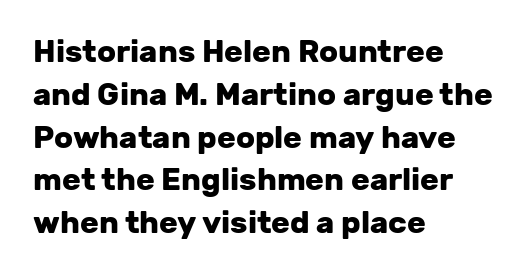
{"serif": "no", "italic": "no", "bold": "yes", "weight": "heavy", "width": "normal", "stroke_contrast": "low", "x_height": "medium", "monospaced": "no", "underline": "no", "align": "left", "line_spacing": "normal", "line_spacing_ratio": 1.38, "letter_spacing": "normal", "letter_spacing_em": 0.0, "glyph_px": 31}
